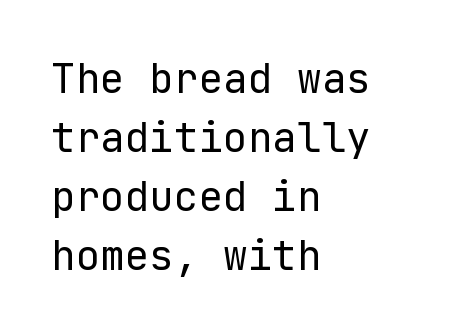
It's the straight-up-and-down kind of type. Vertical stems look standard width or narrower in stroke. The text was rendered using a sans face with plain stroke endings. The rows are spaced the way most documents space them.
